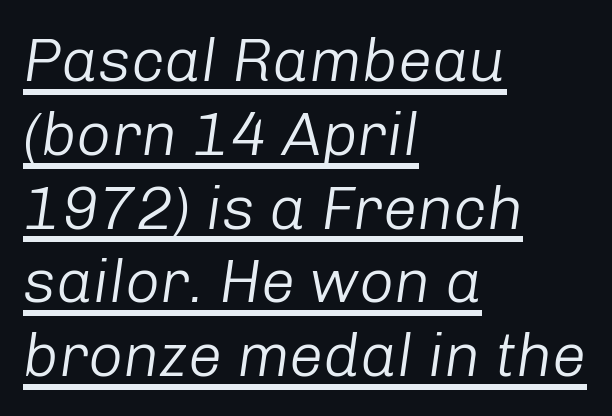
Q: Is the text bold? A: No.
Q: Is the text italic (slanted)? A: Yes, it leans right by about 8 degrees.
Q: Is the text underlined? A: Yes.
Q: How is the paragraph aligned? A: Left-aligned.
Q: Is the spacing between letters normal or unusually wide? A: Normal.
Q: Width (condensed, normal, or wide)? A: Normal.
Q: Stroke contrast? A: Low.
Q: x-height? A: Medium.
Q: Monospaced? A: No.
